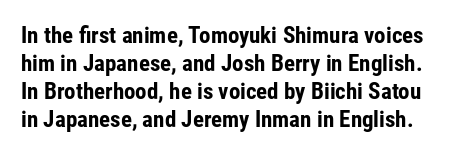
Q: Is the text bold? A: Yes.
Q: Is the text italic (slanted)? A: No, it is upright.
Q: Is the text underlined? A: No.
Q: Is the spacing between letters normal or unusually wide? A: Normal.
